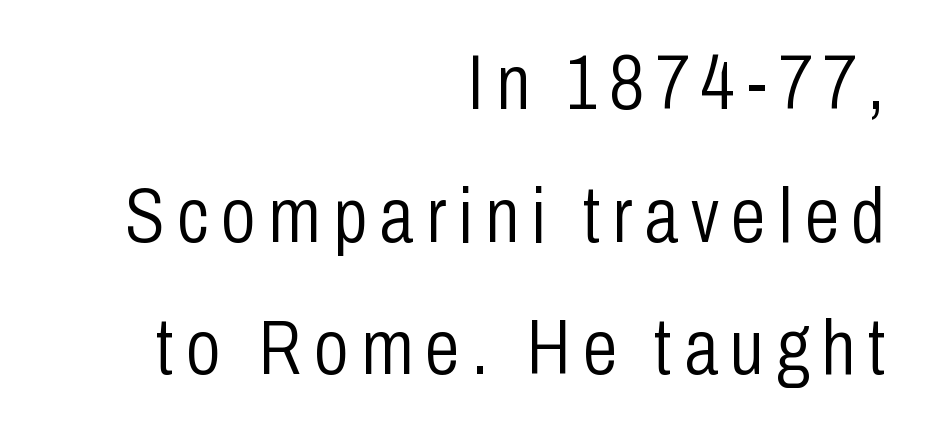
{"serif": "no", "italic": "no", "bold": "no", "weight": "light", "width": "condensed", "stroke_contrast": "low", "x_height": "medium", "monospaced": "no", "underline": "no", "align": "right", "line_spacing": "normal", "line_spacing_ratio": 1.7, "glyph_px": 78}
